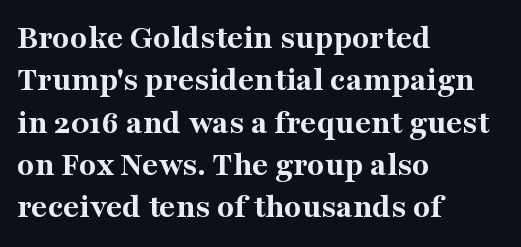
The image shows 35 px bold serif type, upright; set left-aligned, line spacing 1.21x, normal letter spacing, not underlined; medium stroke contrast and a medium x-height.
